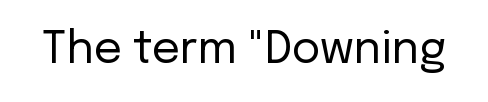
Q: Is the text bold? A: No.
Q: Is the text italic (slanted)? A: No, it is upright.
Q: Is the typeface a serif or a sans-serif typeface? A: Sans-serif.
Q: Is the text underlined? A: No.
Q: Is the spacing between letters normal or unusually wide? A: Normal.
Q: Width (condensed, normal, or wide)? A: Normal.
Q: Stroke contrast? A: Low.
Q: x-height? A: Medium.
Q: Monospaced? A: No.
